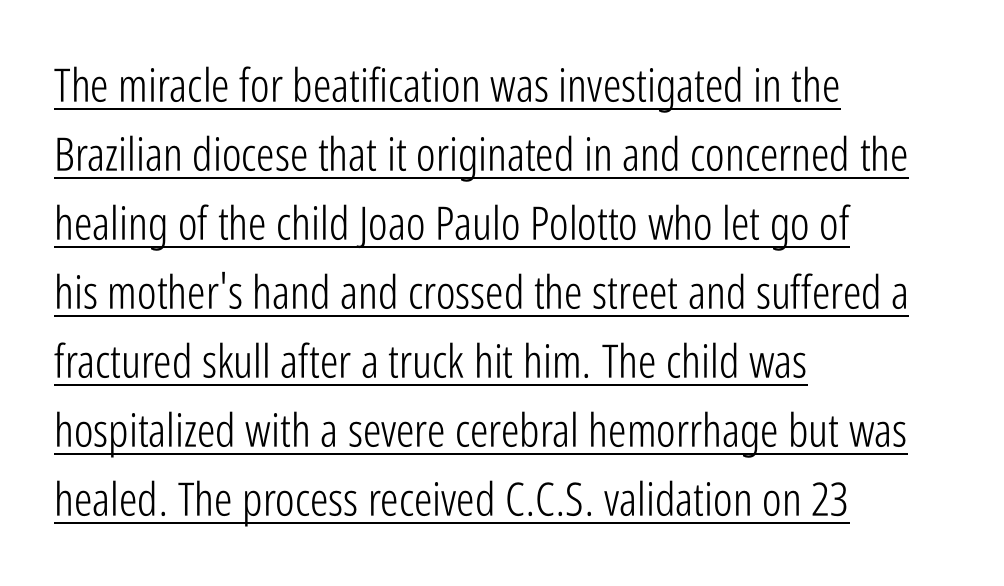
Characters remain perfectly vertical along every line. These lines are set flush left with a ragged right edge. Reading down the column, the eye jumps a familiar distance to each next line. Classification — sans serif.
